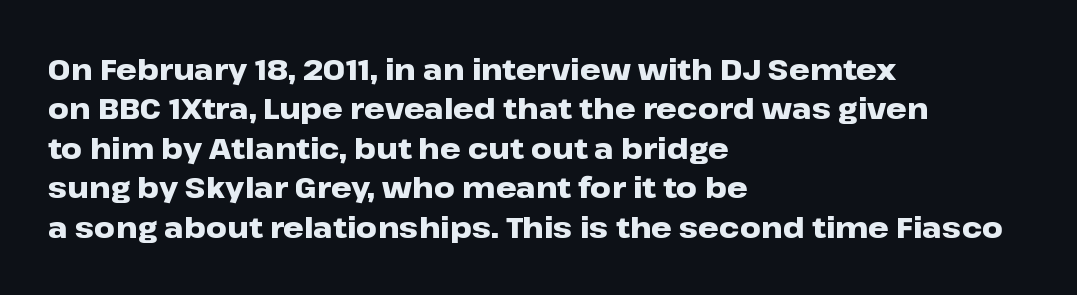
The designer left line spacing at the default. The glyphs are unaccompanied by any horizontal stroke below them. The typesetting leans heavy: a genuine bold. This rendering leaves character spacing at its baseline value. Spacing verdict: proportional, widths tailored to each character. Reading down the block, your eye returns to a fixed left position each line.
